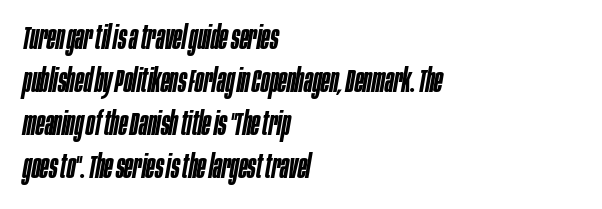
{"italic": "yes", "lean": "right", "slant_degrees": 10, "bold": "semi", "weight": "semibold", "width": "condensed", "stroke_contrast": "low", "x_height": "large", "monospaced": "no", "underline": "no", "align": "left", "line_spacing": "normal", "line_spacing_ratio": 1.34, "letter_spacing": "normal", "letter_spacing_em": 0.0, "glyph_px": 32}
